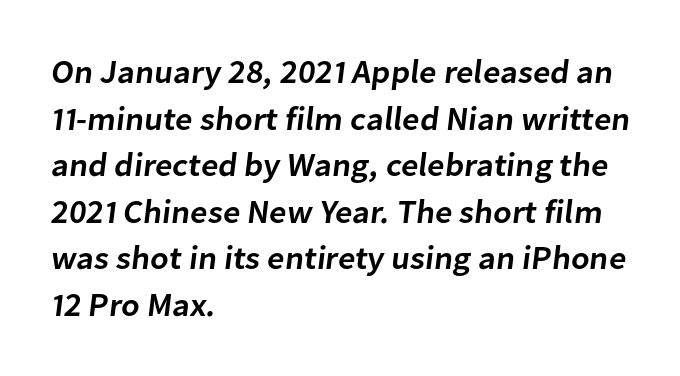
The type is set solid horizontally, with unmodified tracking. This is sans-serif lettering, the kind often seen on screens and signage. The strokes are fattened partway — semibold, not bold. A student would call this left alignment; a typographer would say flush left, rag right. Varying glyph widths throughout — classic text-font behaviour.
